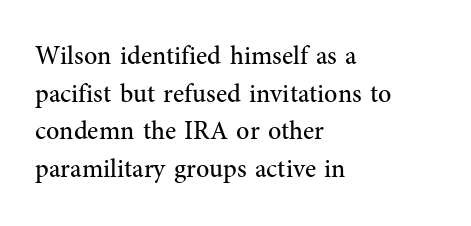
The image shows 26 px text type, upright; set left-aligned, normal line spacing (1.45x), normal letter spacing, not underlined.
